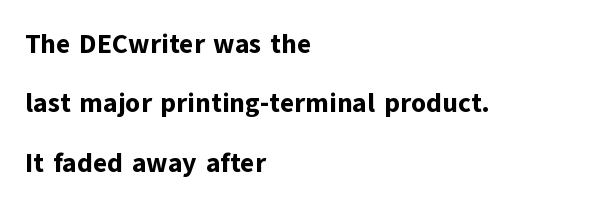
The image shows 27 px bold type, upright; set left-aligned, loose line spacing (2.2x), normal letter spacing, not underlined.
